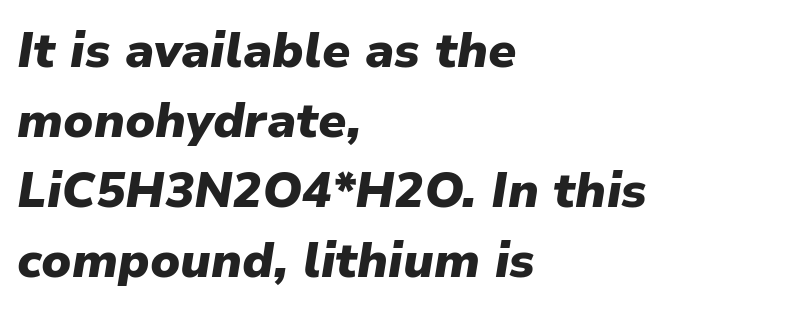
The image shows 49 px heavy type, italic (leaning right); set left-aligned, normal line spacing (1.43x), normal letter spacing, not underlined; low stroke contrast and a medium x-height.
